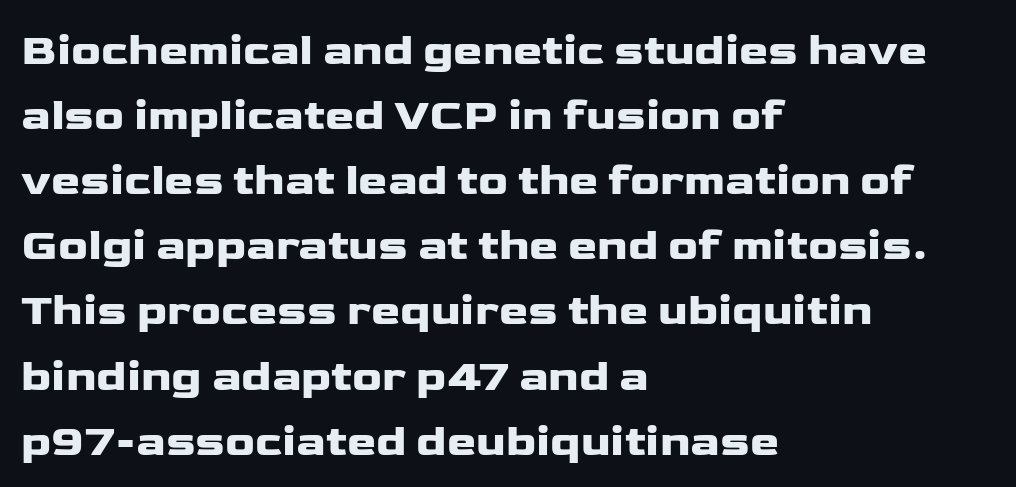
Vertical strokes here are truly vertical. The type family on display is of the sans-serif kind. Proportional: the letters do not fall into vertical columns. Quick note: underline off. Casual observation: everything's shoved over to the left. In terms of leading, this rendering sits right in the middle.
